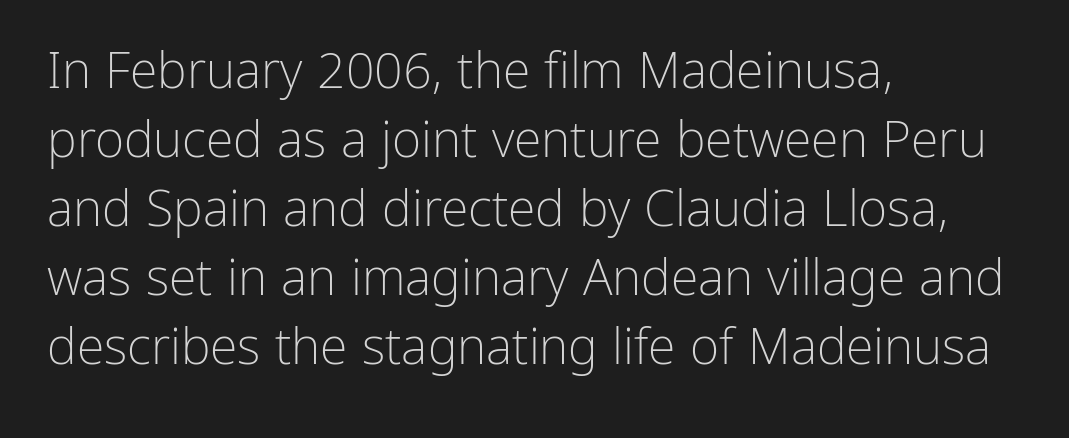
Q: Is the text bold? A: No.
Q: Is the text italic (slanted)? A: No, it is upright.
Q: Is the typeface a serif or a sans-serif typeface? A: Sans-serif.
Q: Is the text underlined? A: No.
Q: How is the paragraph aligned? A: Left-aligned.
Q: Is the spacing between letters normal or unusually wide? A: Normal.
Q: Is the spacing between lines tight, normal or loose? A: Normal.
Q: Width (condensed, normal, or wide)? A: Normal.
Q: Stroke contrast? A: Low.
Q: x-height? A: Medium.
Q: Monospaced? A: No.
